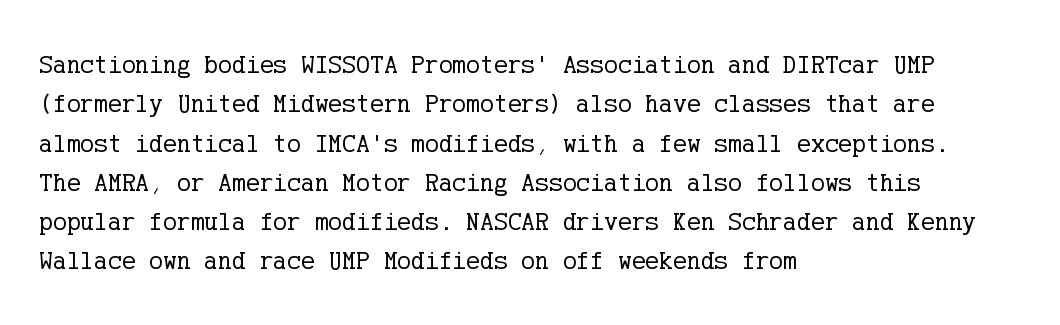
{"italic": "no", "bold": "no", "underline": "no", "align": "left", "line_spacing": "normal", "line_spacing_ratio": 1.51, "letter_spacing": "normal", "letter_spacing_em": 0.0, "glyph_px": 26}
